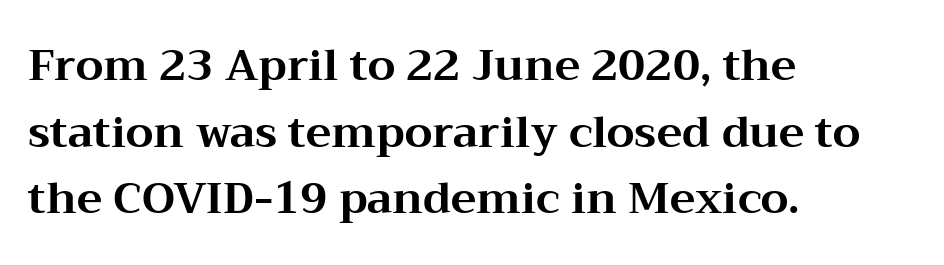
Q: Is the text bold? A: Yes.
Q: Is the text italic (slanted)? A: No, it is upright.
Q: Is the typeface a serif or a sans-serif typeface? A: Serif.
Q: Is the text underlined? A: No.
Q: How is the paragraph aligned? A: Left-aligned.
Q: Is the spacing between letters normal or unusually wide? A: Normal.
Q: Is the spacing between lines tight, normal or loose? A: Normal.
Q: Width (condensed, normal, or wide)? A: Wide.
Q: Stroke contrast? A: Medium.
Q: x-height? A: Medium.
Q: Monospaced? A: No.
